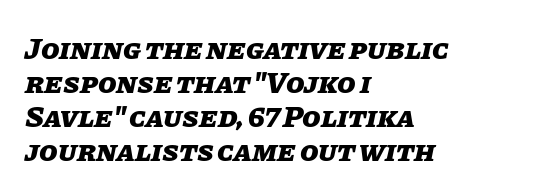
{"italic": "yes", "lean": "right", "slant_degrees": 11, "bold": "yes", "weight": "heavy", "width": "normal", "stroke_contrast": "low", "x_height": "large", "monospaced": "no", "underline": "no", "align": "left", "line_spacing": "tight", "line_spacing_ratio": 1.13, "letter_spacing": "normal", "letter_spacing_em": 0.0, "glyph_px": 30}
